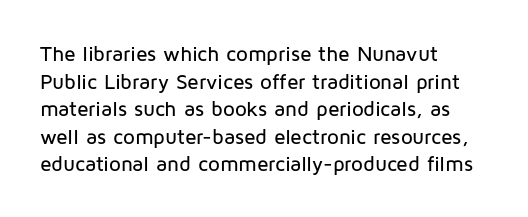
Q: Is the text italic (slanted)? A: No, it is upright.
Q: Is the text underlined? A: No.
Q: How is the paragraph aligned? A: Left-aligned.
Q: Is the spacing between letters normal or unusually wide? A: Normal.
Q: Is the spacing between lines tight, normal or loose? A: Normal.
